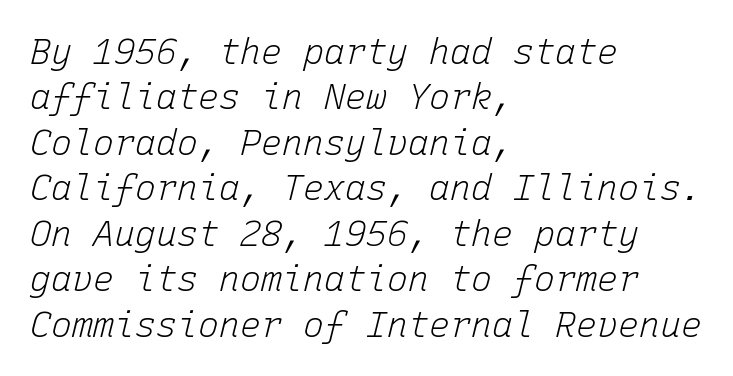
The area under the type is left untouched. The passage is arranged the way most books set body copy — flush left. Nothing unusual about the tracking: characters are spaced as the font intends. You could count columns in this text — the font is strictly monospaced.
